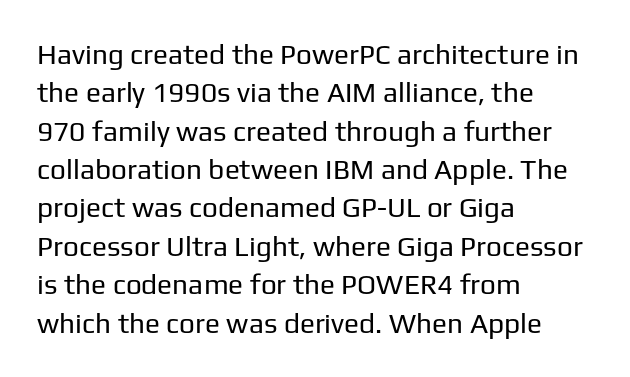
The paragraph shown leans on its left margin. The specimen omits any rule beneath the text block's lines. The passage shown stacks its lines at a standard gap. Are there feet on the stems? There aren't — it's a sans. Standard letterfit; no display-style spreading of the glyphs. The letters look calm and open, with moderate or lighter stems.
